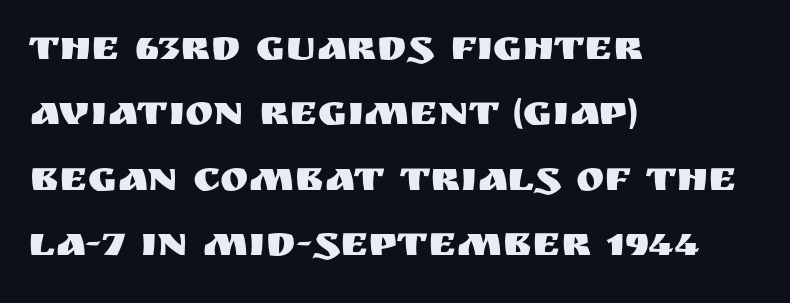
{"serif": "no", "italic": "no", "width": "normal", "stroke_contrast": "medium", "x_height": "large", "monospaced": "no", "underline": "no", "align": "left", "line_spacing": "normal", "line_spacing_ratio": 1.52, "letter_spacing": "normal", "letter_spacing_em": 0.0, "glyph_px": 43}
